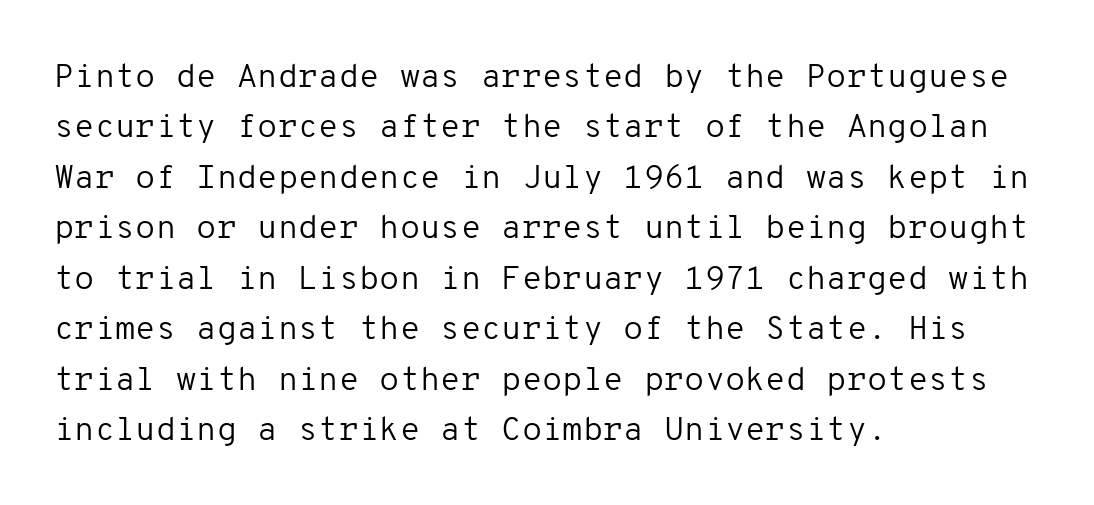
{"serif": "no", "italic": "no", "bold": "no", "weight": "regular", "width": "normal", "stroke_contrast": "low", "x_height": "medium", "monospaced": "yes", "underline": "no", "align": "left", "line_spacing": "normal", "line_spacing_ratio": 1.53, "letter_spacing": "normal", "letter_spacing_em": 0.0, "glyph_px": 33}
